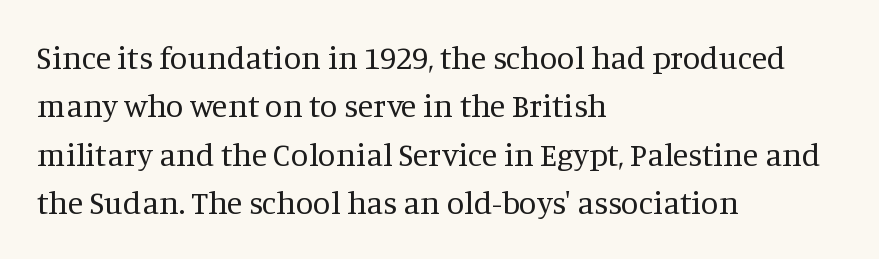
Each row of text sits above clean, open space. Each letter keeps its own natural width here, so spacing adapts to shape. Left-aligned paragraph, ragged on the right. Rows of type keep a routine distance in the vertical direction.
